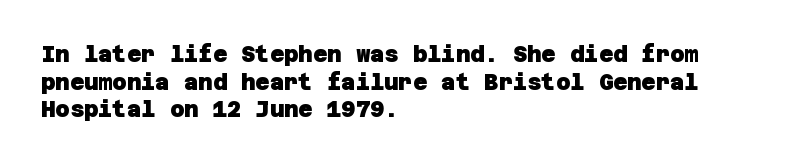
The foot of each line stays bare and open. The passage shown has conventional tracking throughout. Line spacing here is normal. A student would call this left alignment; a typographer would say flush left, rag right.
